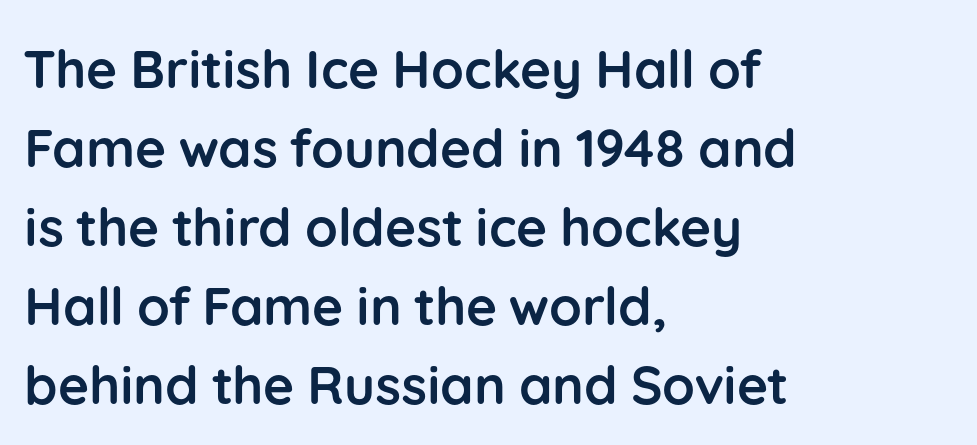
Q: Is the text bold? A: Yes.
Q: Is the text italic (slanted)? A: No, it is upright.
Q: Is the typeface a serif or a sans-serif typeface? A: Sans-serif.
Q: Is the text underlined? A: No.
Q: How is the paragraph aligned? A: Left-aligned.
Q: Is the spacing between letters normal or unusually wide? A: Normal.
Q: Is the spacing between lines tight, normal or loose? A: Normal.
Q: Width (condensed, normal, or wide)? A: Normal.
Q: Stroke contrast? A: Low.
Q: x-height? A: Medium.
Q: Monospaced? A: No.
